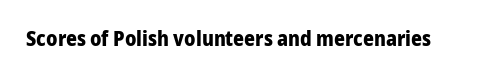
The image shows 21 px bold type, upright; set normal letter spacing, not underlined.
